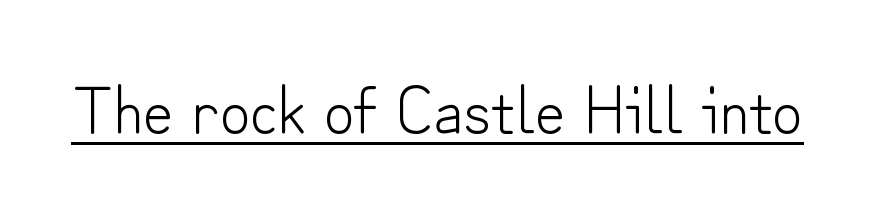
This is the regular roman posture of the typeface. No letter is thick-stroked: the sample isn't bold. Serifs: no, the terminals of the letterforms are clean. Do the characters align in a grid? No, the font is proportional. Every word sits above its own underline. The letterforms sit shoulder to shoulder at normal distance.
